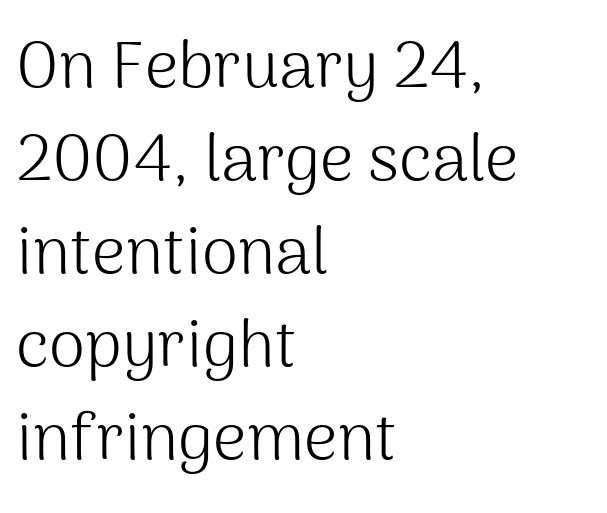
Weight class: somewhere from thin through regular. No word sits above an underline. The paragraph has a hard left edge and a soft right edge. You could not count columns in this text — the font is proportionally spaced. This is sans-serif lettering, the kind often seen on screens and signage.
